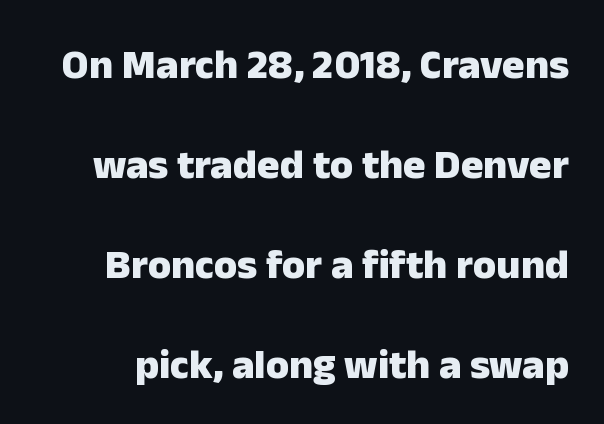
Q: Is the text bold? A: Yes.
Q: Is the text italic (slanted)? A: No, it is upright.
Q: Is the typeface a serif or a sans-serif typeface? A: Sans-serif.
Q: Is the text underlined? A: No.
Q: Is the spacing between letters normal or unusually wide? A: Normal.
Q: Is the spacing between lines tight, normal or loose? A: Loose.
Q: Width (condensed, normal, or wide)? A: Normal.
Q: Stroke contrast? A: Low.
Q: x-height? A: Medium.
Q: Monospaced? A: No.
